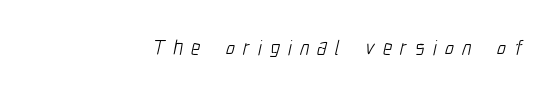
{"bold": "no", "underline": "no", "letter_spacing": "wide", "letter_spacing_em": 0.39, "glyph_px": 21}
